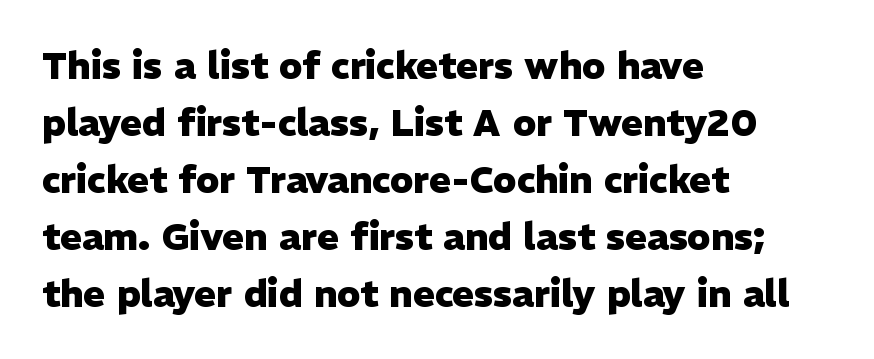
The image shows 37 px heavy sans-serif type, upright; set left-aligned, normal line spacing (1.54x), normal letter spacing, not underlined; low stroke contrast and a medium x-height.
